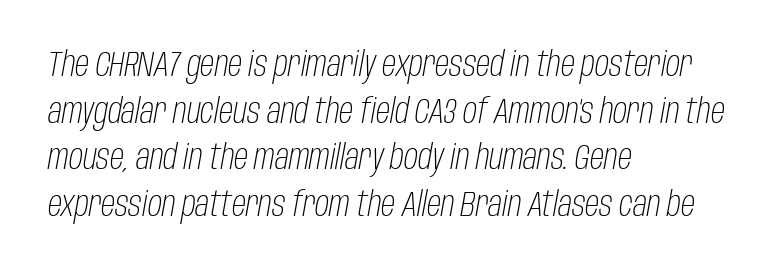
{"italic": "yes", "lean": "right", "slant_degrees": 10, "bold": "no", "weight": "light", "width": "condensed", "stroke_contrast": "low", "x_height": "large", "monospaced": "no", "underline": "no", "align": "left", "line_spacing": "normal", "line_spacing_ratio": 1.33, "letter_spacing": "normal", "letter_spacing_em": 0.0, "glyph_px": 35}
